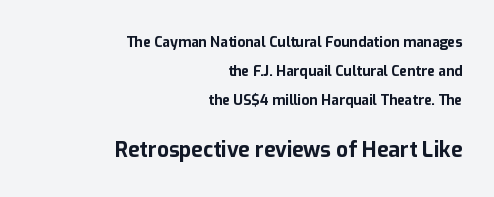
{"italic": "no", "bold": "yes", "underline": "no", "align": "right", "line_spacing": "loose", "line_spacing_ratio": 2.06, "letter_spacing": "normal", "letter_spacing_em": 0.0, "larger_block": "second", "size_ratio": 1.5, "glyph_px": 21}
